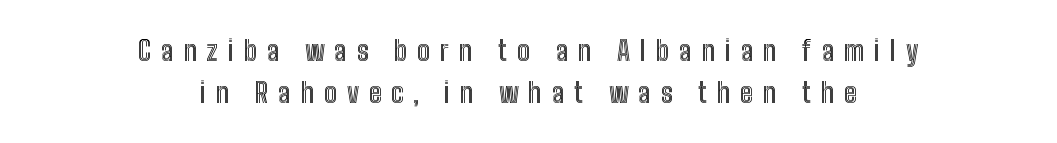
The image shows 27 px text type, upright; set centered, normal line spacing (1.54x), unusually wide letter spacing (+0.36 em), not underlined.
